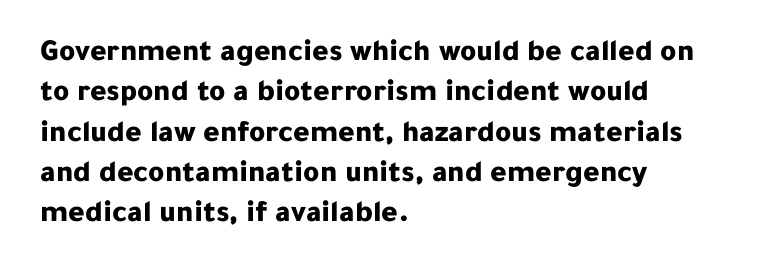
The image shows 31 px bold sans-serif type, upright; set left-aligned, normal line spacing (1.3x), normal letter spacing, not underlined; low stroke contrast and a medium x-height.
